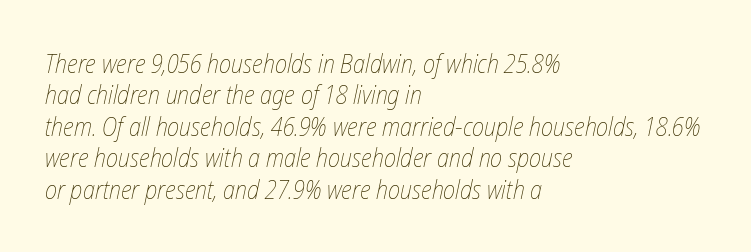
{"italic": "yes", "lean": "right", "slant_degrees": 12, "bold": "no", "underline": "no", "align": "left", "line_spacing_ratio": 1.21, "letter_spacing": "normal", "letter_spacing_em": 0.0, "glyph_px": 26}
